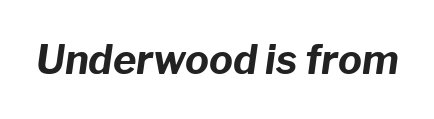
The image shows 40 px bold type, italic (leaning right); set normal letter spacing, not underlined; low stroke contrast and a medium x-height.
